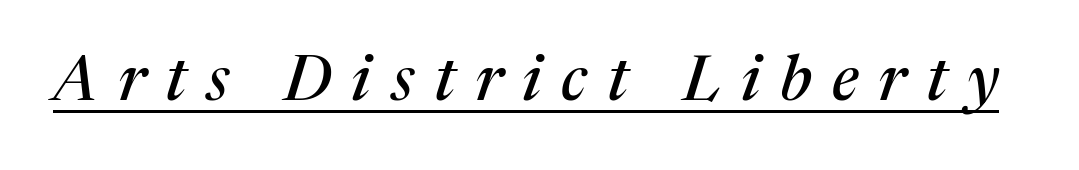
Q: Is the text italic (slanted)? A: Yes, it leans right by about 17 degrees.
Q: Is the typeface a serif or a sans-serif typeface? A: Serif.
Q: Is the text underlined? A: Yes.
Q: Is the spacing between letters normal or unusually wide? A: Unusually wide.
Q: Width (condensed, normal, or wide)? A: Normal.
Q: Stroke contrast? A: Medium.
Q: x-height? A: Medium.
Q: Monospaced? A: No.
